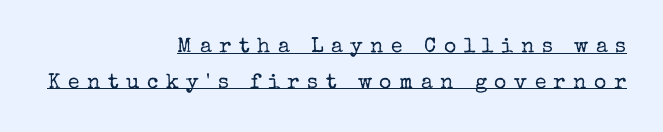
Q: Is the text bold? A: No.
Q: Is the text italic (slanted)? A: No, it is upright.
Q: Is the text underlined? A: Yes.
Q: How is the paragraph aligned? A: Right-aligned.
Q: Is the spacing between letters normal or unusually wide? A: Unusually wide.
Q: Is the spacing between lines tight, normal or loose? A: Normal.
